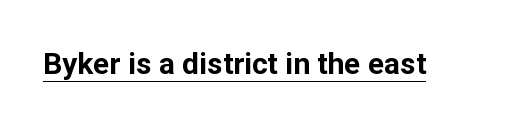
{"serif": "no", "italic": "no", "bold": "yes", "weight": "bold", "width": "normal", "stroke_contrast": "low", "x_height": "medium", "monospaced": "no", "underline": "yes", "letter_spacing": "normal", "letter_spacing_em": 0.0, "glyph_px": 30}
